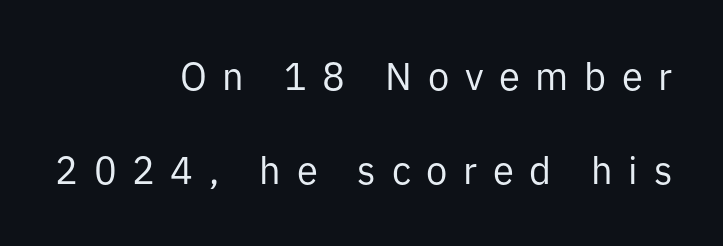
Q: Is the text bold? A: No.
Q: Is the text italic (slanted)? A: No, it is upright.
Q: Is the typeface a serif or a sans-serif typeface? A: Sans-serif.
Q: Is the text underlined? A: No.
Q: How is the paragraph aligned? A: Right-aligned.
Q: Is the spacing between letters normal or unusually wide? A: Unusually wide.
Q: Is the spacing between lines tight, normal or loose? A: Loose.
Q: Width (condensed, normal, or wide)? A: Normal.
Q: Stroke contrast? A: Low.
Q: x-height? A: Medium.
Q: Monospaced? A: No.
